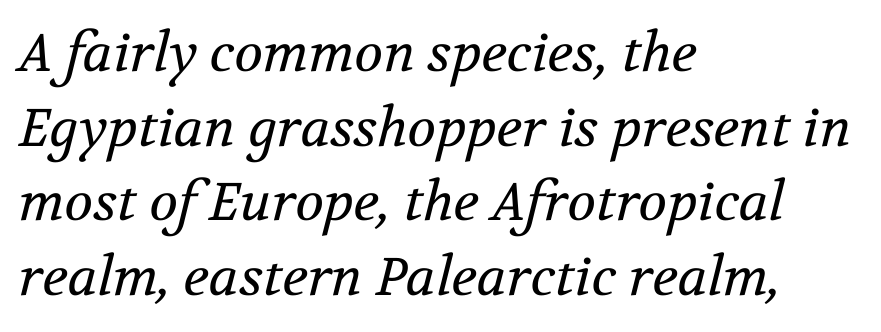
The image shows 53 px regular-weight serif type, italic (leaning right); set left-aligned, normal line spacing (1.41x), normal letter spacing, not underlined; medium stroke contrast and a medium x-height.
